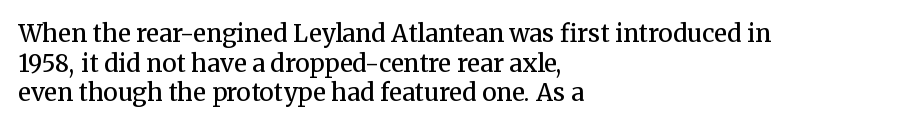
A bare baseline throughout the passage. Compared with a centered layout, this one pins lines to the left instead. This is moderately heavy type, rendered in semibold. The letters sit at their default tracking, neither squeezed nor spread. This sample uses an upright cut, with every glyph sitting square on the baseline.
